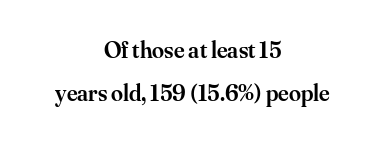
Q: Is the text bold? A: Semi-bold.
Q: Is the text italic (slanted)? A: No, it is upright.
Q: Is the text underlined? A: No.
Q: How is the paragraph aligned? A: Centered.
Q: Is the spacing between letters normal or unusually wide? A: Normal.
